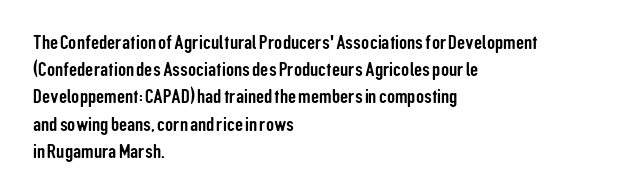
The image shows 20 px text type, upright; set left-aligned, normal line spacing (1.36x), normal letter spacing, not underlined.
